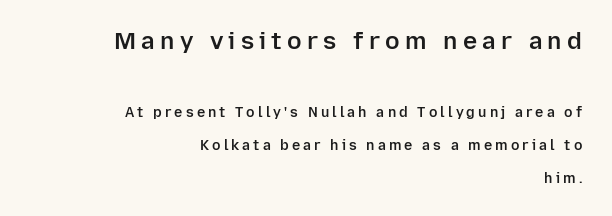
Words appear elongated and porous because spacing is wide. The rendering anchors every line to the right-hand side. Bigger letters appear in the top chunk; the bottom chunk is reduced. Only glyphs here, with clear space below each row. Quick note: interline space is abundant. This is the regular roman posture of the typeface.
